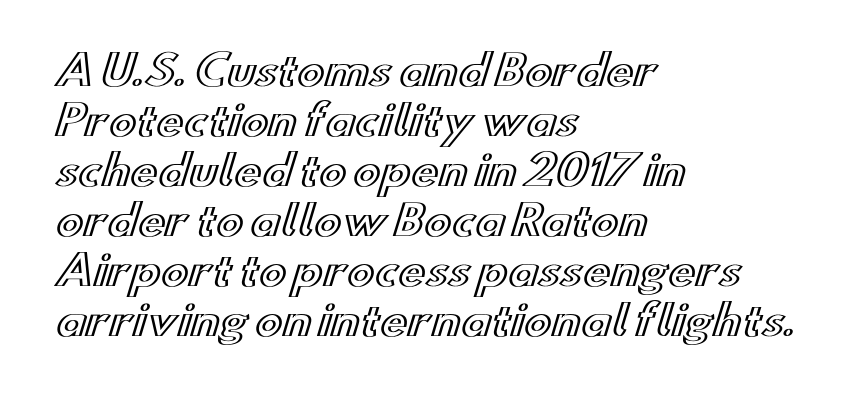
{"width": "wide", "x_height": "small", "monospaced": "no", "underline": "no", "align": "left", "line_spacing_ratio": 1.22, "letter_spacing": "normal", "letter_spacing_em": 0.0, "glyph_px": 41}
